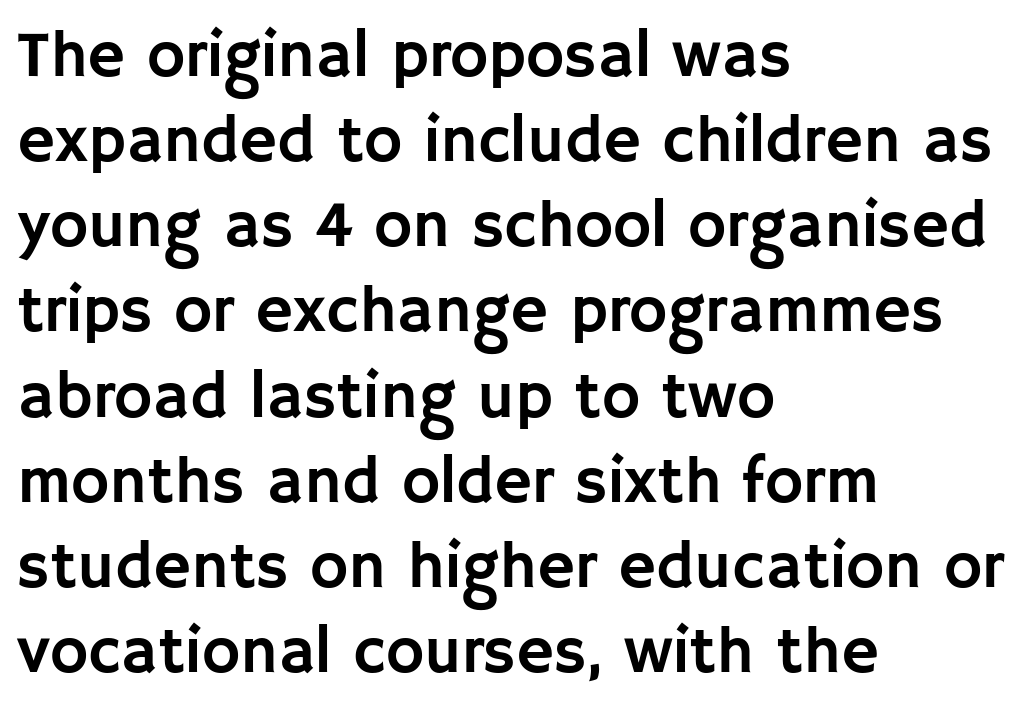
Q: Is the text italic (slanted)? A: No, it is upright.
Q: Is the typeface a serif or a sans-serif typeface? A: Sans-serif.
Q: Is the text underlined? A: No.
Q: How is the paragraph aligned? A: Left-aligned.
Q: Is the spacing between letters normal or unusually wide? A: Normal.
Q: Is the spacing between lines tight, normal or loose? A: Normal.
Q: Width (condensed, normal, or wide)? A: Normal.
Q: Stroke contrast? A: Low.
Q: x-height? A: Large.
Q: Monospaced? A: No.
